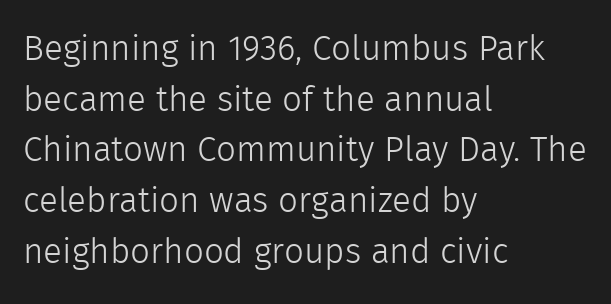
{"serif": "no", "italic": "no", "bold": "no", "weight": "light", "width": "normal", "x_height": "medium", "monospaced": "no", "underline": "no", "align": "left", "line_spacing": "normal", "line_spacing_ratio": 1.45, "letter_spacing": "normal", "letter_spacing_em": 0.0, "glyph_px": 35}
